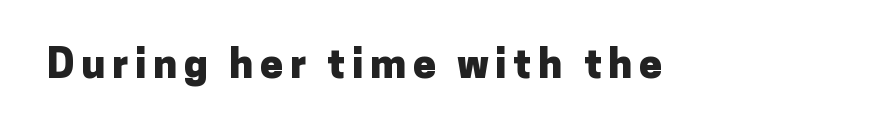
{"serif": "no", "italic": "no", "bold": "yes", "weight": "heavy", "width": "normal", "stroke_contrast": "low", "x_height": "medium", "monospaced": "no", "underline": "no", "glyph_px": 41}
